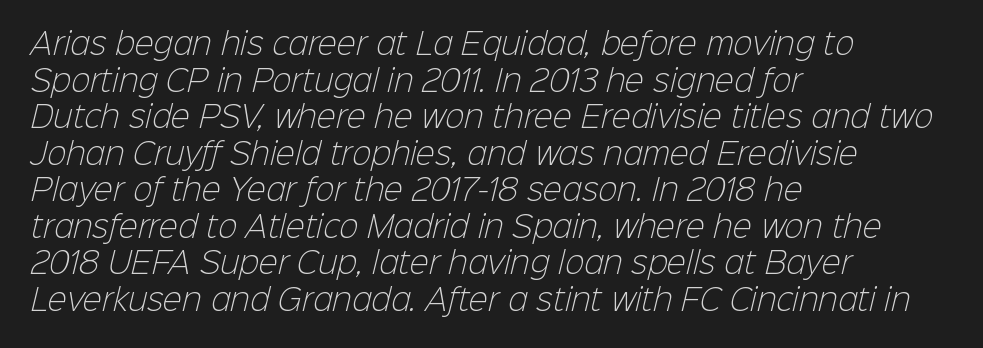
Looks like regular typesetting: each glyph gets only the width it needs. This rendering features lettering with no underline. Whoever set this chose a conventional vertical rhythm. The rendering keeps characters at their native spacing. Does the type have serifs? No, each stem ends abruptly. Casual observation: everything's shoved over to the left.
